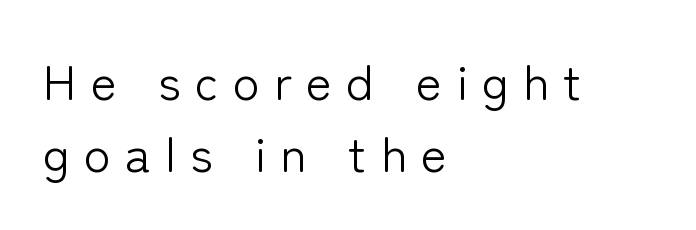
{"serif": "no", "italic": "no", "bold": "no", "weight": "light", "width": "normal", "stroke_contrast": "low", "x_height": "medium", "monospaced": "no", "underline": "no", "align": "left", "line_spacing": "normal", "line_spacing_ratio": 1.46, "letter_spacing": "wide", "letter_spacing_em": 0.29, "glyph_px": 49}
